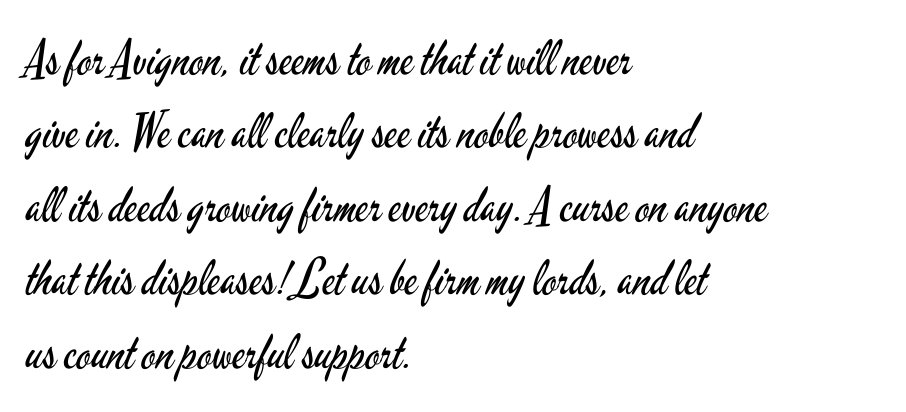
The image shows 48 px regular-weight, condensed sans-serif type; set left-aligned, normal line spacing (1.53x), normal letter spacing, not underlined; low stroke contrast and a small x-height.
